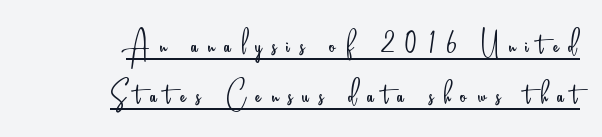
Weight: regular or lighter. Is the block centered? No — it sits flush against the right margin. A typesetter would call this proportional, since set widths differ per character. Each line of the rendering has a horizontal stroke beneath the glyphs. The space between consecutive lines is moderate.
